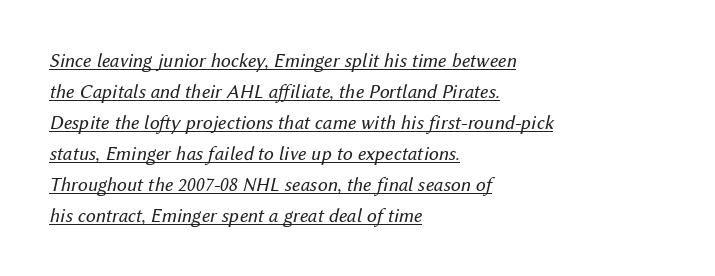
{"italic": "yes", "lean": "right", "slant_degrees": 12, "bold": "no", "underline": "yes", "align": "left", "line_spacing": "normal", "line_spacing_ratio": 1.55, "letter_spacing": "normal", "letter_spacing_em": 0.0, "glyph_px": 20}
